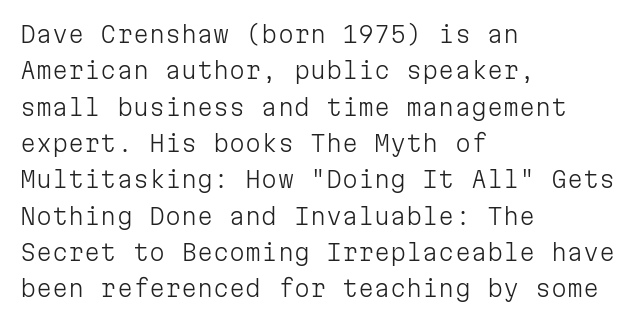
Compared with typical paragraphs, the rows here are spaced about the same. The letterforms sit at book weight or below. Ascenders rise straight up at ninety degrees. The lines are quadded left. Check the space under the baseline: it is left empty. Tracking value appears to be zero — textbook default spacing.
